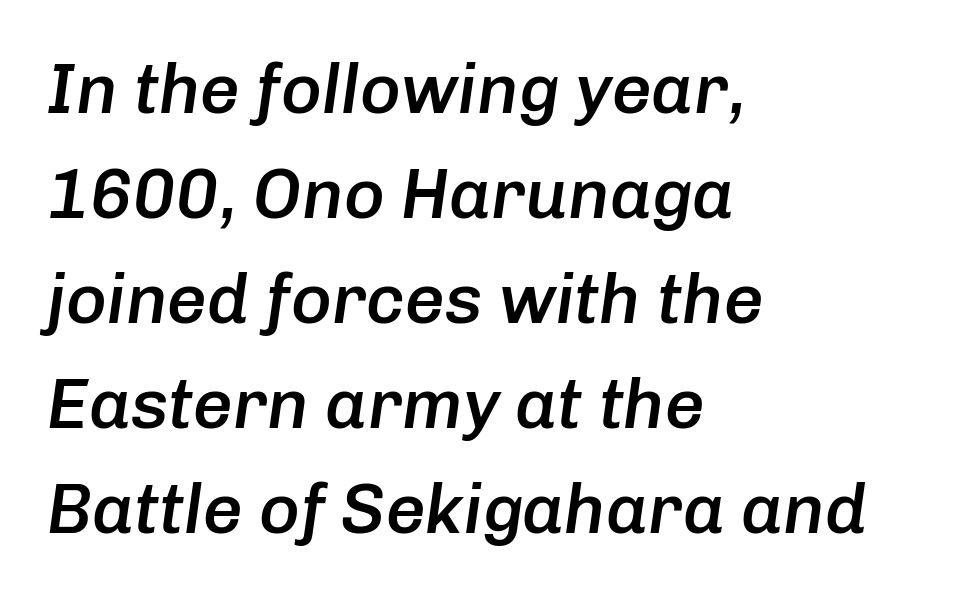
{"italic": "yes", "lean": "right", "slant_degrees": 8, "bold": "semi", "weight": "semibold", "width": "normal", "stroke_contrast": "low", "x_height": "medium", "monospaced": "no", "underline": "no", "align": "left", "line_spacing": "normal", "line_spacing_ratio": 1.5, "letter_spacing": "normal", "letter_spacing_em": 0.0, "glyph_px": 70}
